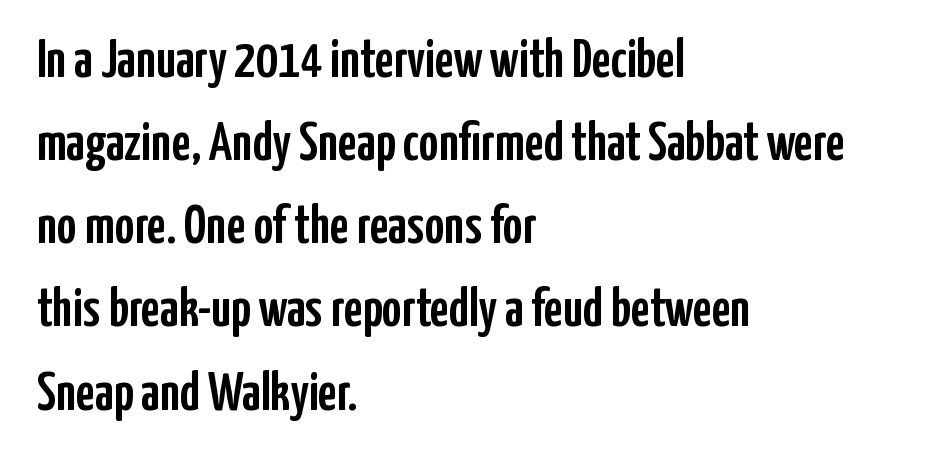
The image shows 54 px condensed sans-serif type, upright; set left-aligned, normal line spacing (1.54x), normal letter spacing, not underlined; low stroke contrast and a medium x-height.
